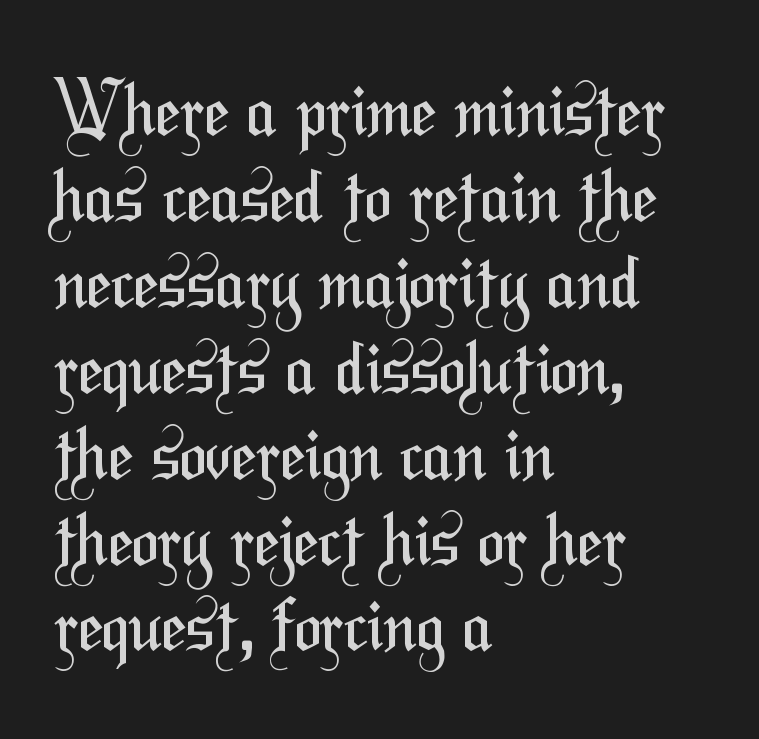
{"serif": "no", "bold": "no", "weight": "regular", "width": "condensed", "stroke_contrast": "medium", "x_height": "medium", "monospaced": "no", "underline": "no", "align": "left", "line_spacing_ratio": 1.21, "letter_spacing": "normal", "letter_spacing_em": 0.0, "glyph_px": 71}
